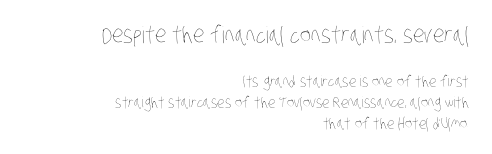
{"bold": "no", "underline": "no", "align": "right", "line_spacing": "normal", "line_spacing_ratio": 1.4, "letter_spacing": "normal", "letter_spacing_em": 0.0, "larger_block": "first", "size_ratio": 1.53, "glyph_px": 23}
